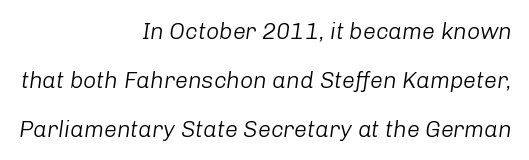
{"italic": "yes", "lean": "right", "slant_degrees": 8, "bold": "no", "underline": "no", "align": "right", "line_spacing": "loose", "line_spacing_ratio": 2.12, "letter_spacing": "normal", "letter_spacing_em": 0.0, "glyph_px": 23}
